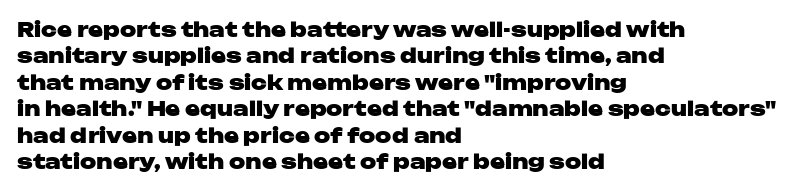
Q: Is the text bold? A: Yes.
Q: Is the text italic (slanted)? A: No, it is upright.
Q: Is the text underlined? A: No.
Q: How is the paragraph aligned? A: Left-aligned.
Q: Is the spacing between letters normal or unusually wide? A: Normal.
Q: Is the spacing between lines tight, normal or loose? A: Normal.
